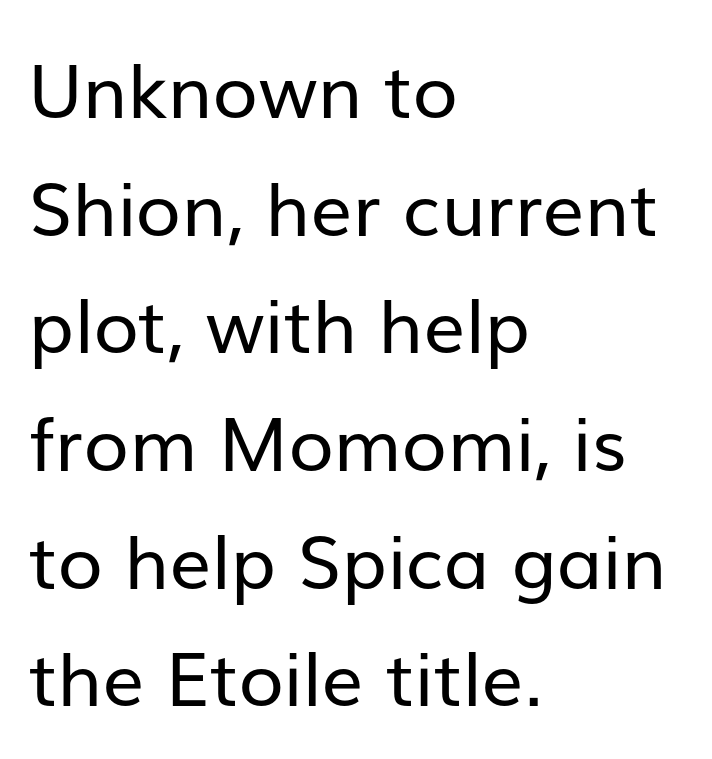
Q: Is the text bold? A: No.
Q: Is the text italic (slanted)? A: No, it is upright.
Q: Is the typeface a serif or a sans-serif typeface? A: Sans-serif.
Q: Is the text underlined? A: No.
Q: How is the paragraph aligned? A: Left-aligned.
Q: Is the spacing between letters normal or unusually wide? A: Normal.
Q: Is the spacing between lines tight, normal or loose? A: Normal.
Q: Width (condensed, normal, or wide)? A: Normal.
Q: Stroke contrast? A: Low.
Q: x-height? A: Medium.
Q: Monospaced? A: No.
